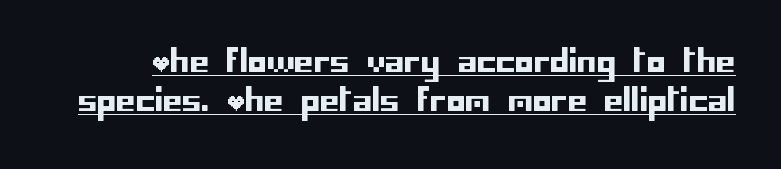
Q: Is the text italic (slanted)? A: No, it is upright.
Q: Is the typeface a serif or a sans-serif typeface? A: Sans-serif.
Q: Is the text underlined? A: Yes.
Q: Is the spacing between letters normal or unusually wide? A: Normal.
Q: Is the spacing between lines tight, normal or loose? A: Normal.
Q: Width (condensed, normal, or wide)? A: Normal.
Q: Stroke contrast? A: Low.
Q: x-height? A: Large.
